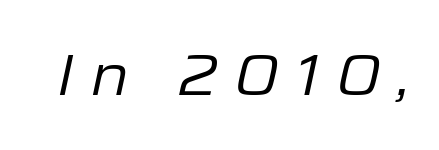
{"italic": "yes", "lean": "right", "slant_degrees": 12, "bold": "no", "weight": "regular", "width": "normal", "stroke_contrast": "low", "x_height": "medium", "monospaced": "no", "underline": "no", "letter_spacing": "wide", "letter_spacing_em": 0.27, "glyph_px": 58}
